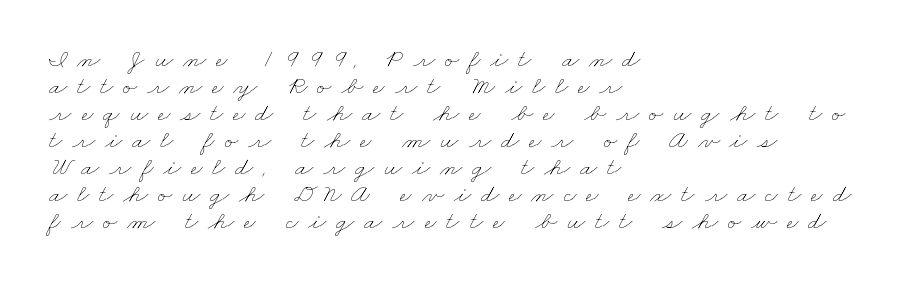
The image shows 26 px text type; set left-aligned, tight line spacing (1.04x), unusually wide letter spacing (+0.38 em), not underlined.
